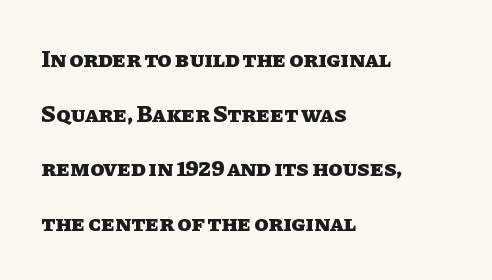
Does the copy run flush right? No — it runs flush left. Here the glyphs are tracked normally, forming tight word shapes. Nobody drew a line under any word here. The space between consecutive lines is lavish.
